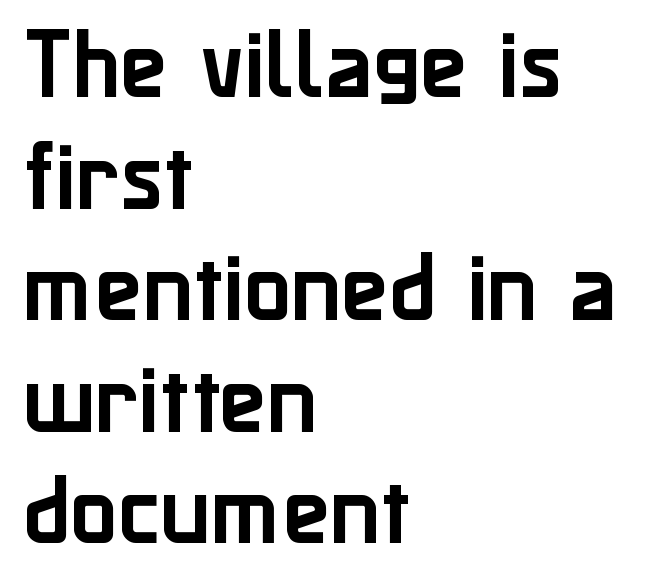
Look at the bottom of the vertical strokes: they stop flat, with no serifs. Alignment: flush left. This sample uses an upright cut, with every glyph sitting square on the baseline. A typesetter would call this zero additional tracking.
